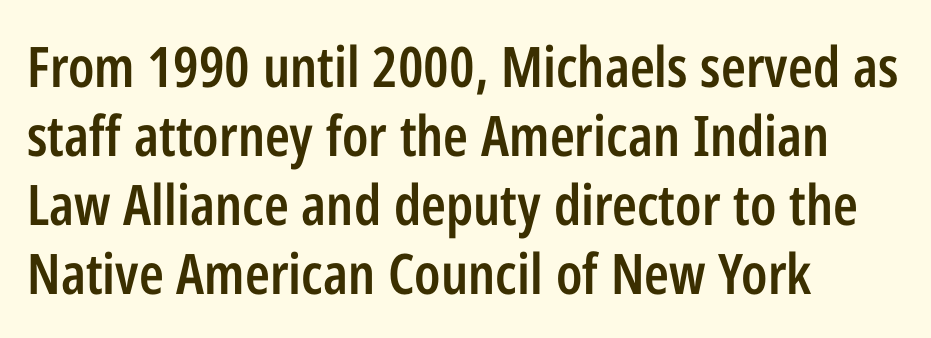
Q: Is the text bold? A: Semi-bold.
Q: Is the text italic (slanted)? A: No, it is upright.
Q: Is the typeface a serif or a sans-serif typeface? A: Sans-serif.
Q: Is the text underlined? A: No.
Q: How is the paragraph aligned? A: Left-aligned.
Q: Is the spacing between letters normal or unusually wide? A: Normal.
Q: Width (condensed, normal, or wide)? A: Condensed.
Q: Stroke contrast? A: Low.
Q: x-height? A: Medium.
Q: Monospaced? A: No.
